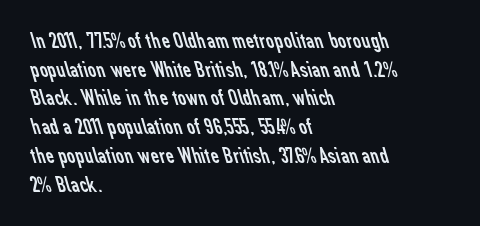
Q: Is the text bold? A: No.
Q: Is the text underlined? A: No.
Q: How is the paragraph aligned? A: Left-aligned.
Q: Is the spacing between letters normal or unusually wide? A: Normal.
Q: Is the spacing between lines tight, normal or loose? A: Normal.
